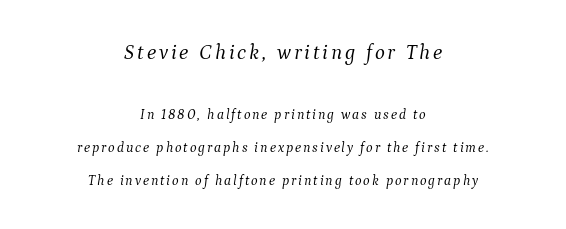
Q: Is the text bold? A: No.
Q: Is the text italic (slanted)? A: Yes, it leans right by about 9 degrees.
Q: Is the text underlined? A: No.
Q: How is the paragraph aligned? A: Centered.
Q: Is the spacing between lines tight, normal or loose? A: Loose.
Q: Which block of text is set in a larger size, the first (top) or the second (bottom)? A: The first (top) one.
